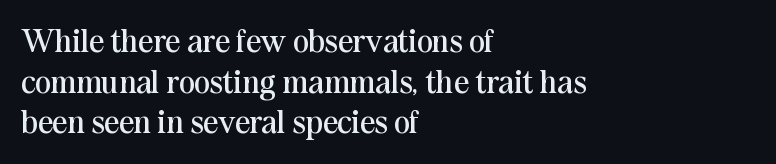
Q: Is the text bold? A: No.
Q: Is the text italic (slanted)? A: No, it is upright.
Q: Is the typeface a serif or a sans-serif typeface? A: Serif.
Q: Is the text underlined? A: No.
Q: How is the paragraph aligned? A: Left-aligned.
Q: Is the spacing between letters normal or unusually wide? A: Normal.
Q: Width (condensed, normal, or wide)? A: Normal.
Q: Stroke contrast? A: Medium.
Q: x-height? A: Medium.
Q: Monospaced? A: No.
